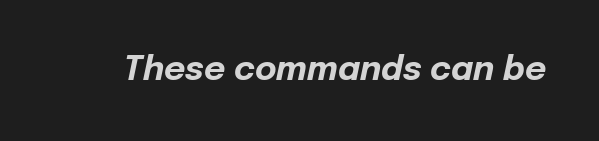
The rendering uses natural spacing where letterforms have individual widths. The specimen reads as italic at a glance. The face used here is rendered with its standard letterfit. Is the type bold? Yes — the strokes are clearly thick and heavy. Clear beneath every line of the passage.
